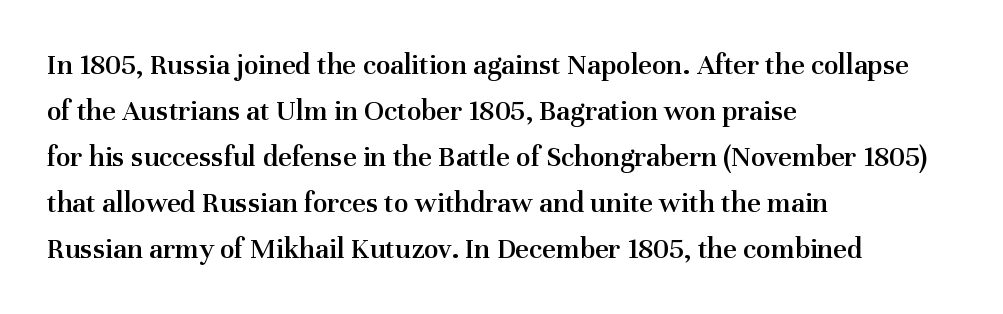
Q: Is the text bold? A: Semi-bold.
Q: Is the text italic (slanted)? A: No, it is upright.
Q: Is the typeface a serif or a sans-serif typeface? A: Serif.
Q: Is the text underlined? A: No.
Q: How is the paragraph aligned? A: Left-aligned.
Q: Is the spacing between letters normal or unusually wide? A: Normal.
Q: Is the spacing between lines tight, normal or loose? A: Normal.
Q: Width (condensed, normal, or wide)? A: Normal.
Q: Stroke contrast? A: Medium.
Q: x-height? A: Medium.
Q: Monospaced? A: No.
